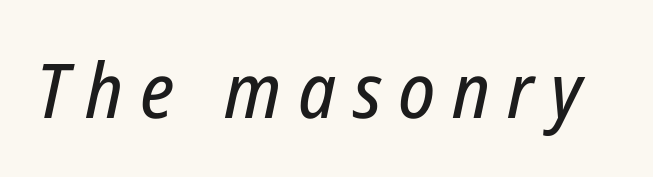
Q: Is the text italic (slanted)? A: Yes, it leans right by about 12 degrees.
Q: Is the text underlined? A: No.
Q: Is the spacing between letters normal or unusually wide? A: Unusually wide.
Q: Width (condensed, normal, or wide)? A: Condensed.
Q: Stroke contrast? A: Low.
Q: x-height? A: Medium.
Q: Monospaced? A: No.
